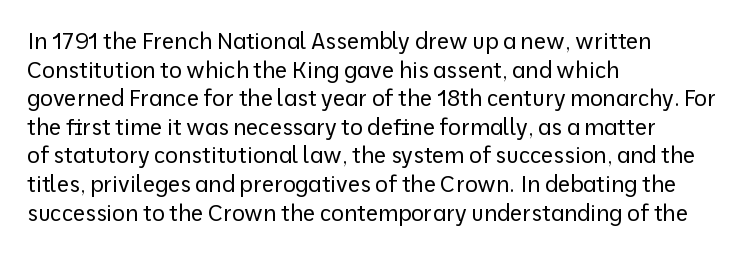
The image shows 22 px text type, upright; set left-aligned, normal line spacing (1.3x), normal letter spacing, not underlined.
